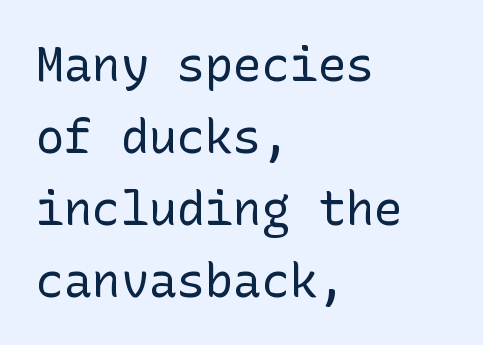
{"serif": "no", "italic": "no", "bold": "no", "weight": "regular", "width": "normal", "stroke_contrast": "low", "x_height": "medium", "underline": "no", "align": "left", "line_spacing": "normal", "line_spacing_ratio": 1.53, "letter_spacing": "normal", "letter_spacing_em": 0.0, "glyph_px": 47}
